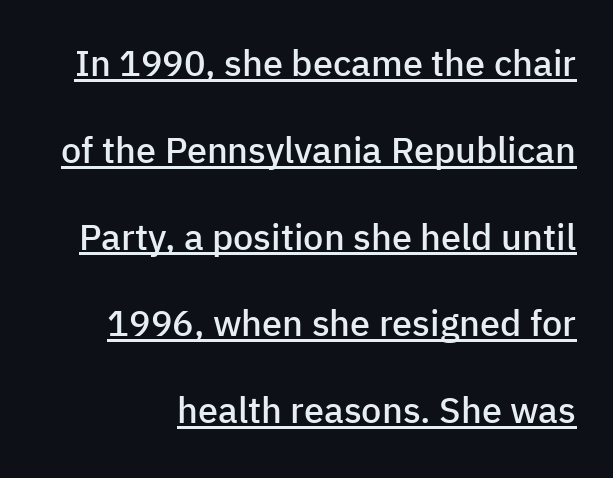
Q: Is the text bold? A: Semi-bold.
Q: Is the text italic (slanted)? A: No, it is upright.
Q: Is the typeface a serif or a sans-serif typeface? A: Sans-serif.
Q: Is the text underlined? A: Yes.
Q: Is the spacing between letters normal or unusually wide? A: Normal.
Q: Is the spacing between lines tight, normal or loose? A: Loose.
Q: Width (condensed, normal, or wide)? A: Normal.
Q: Stroke contrast? A: Low.
Q: x-height? A: Medium.
Q: Monospaced? A: No.
